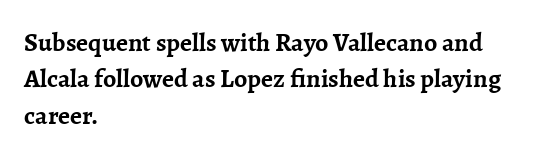
{"italic": "no", "bold": "yes", "underline": "no", "align": "left", "line_spacing": "normal", "line_spacing_ratio": 1.4, "letter_spacing": "normal", "letter_spacing_em": 0.0, "glyph_px": 26}
